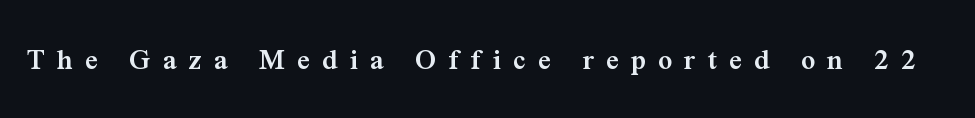
Q: Is the text bold? A: Semi-bold.
Q: Is the text italic (slanted)? A: No, it is upright.
Q: Is the typeface a serif or a sans-serif typeface? A: Serif.
Q: Is the text underlined? A: No.
Q: Is the spacing between letters normal or unusually wide? A: Unusually wide.
Q: Width (condensed, normal, or wide)? A: Normal.
Q: Stroke contrast? A: Medium.
Q: x-height? A: Medium.
Q: Monospaced? A: No.
